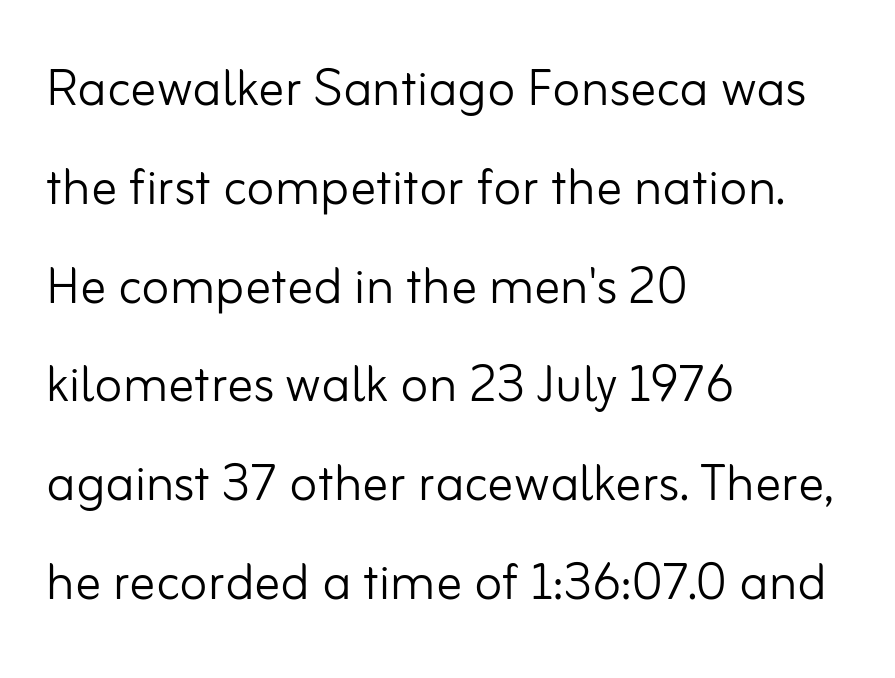
This rendering uses left alignment, leaving the right contour irregular. The string is rendered with underlining switched off. Stroke thickness stays within the range of a standard reading face or lighter. Default kerning and tracking; the words read as compact shapes.
